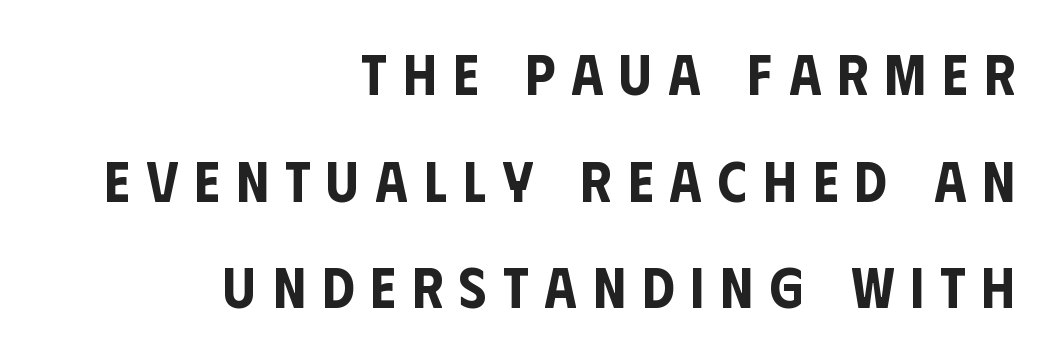
{"serif": "no", "italic": "no", "width": "condensed", "stroke_contrast": "low", "x_height": "large", "monospaced": "no", "underline": "no", "align": "right", "line_spacing_ratio": 1.84, "letter_spacing": "wide", "letter_spacing_em": 0.28, "glyph_px": 58}
